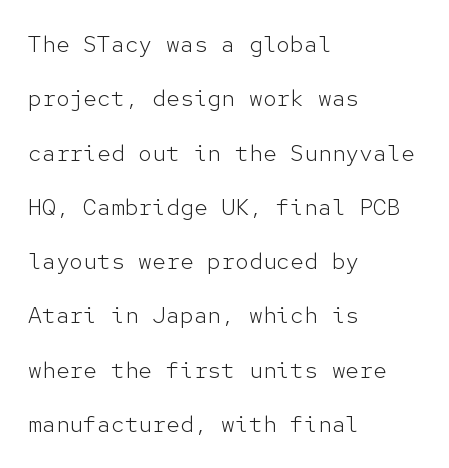
{"italic": "no", "bold": "no", "underline": "no", "align": "left", "line_spacing": "loose", "line_spacing_ratio": 2.36, "letter_spacing": "normal", "letter_spacing_em": 0.0, "glyph_px": 23}
